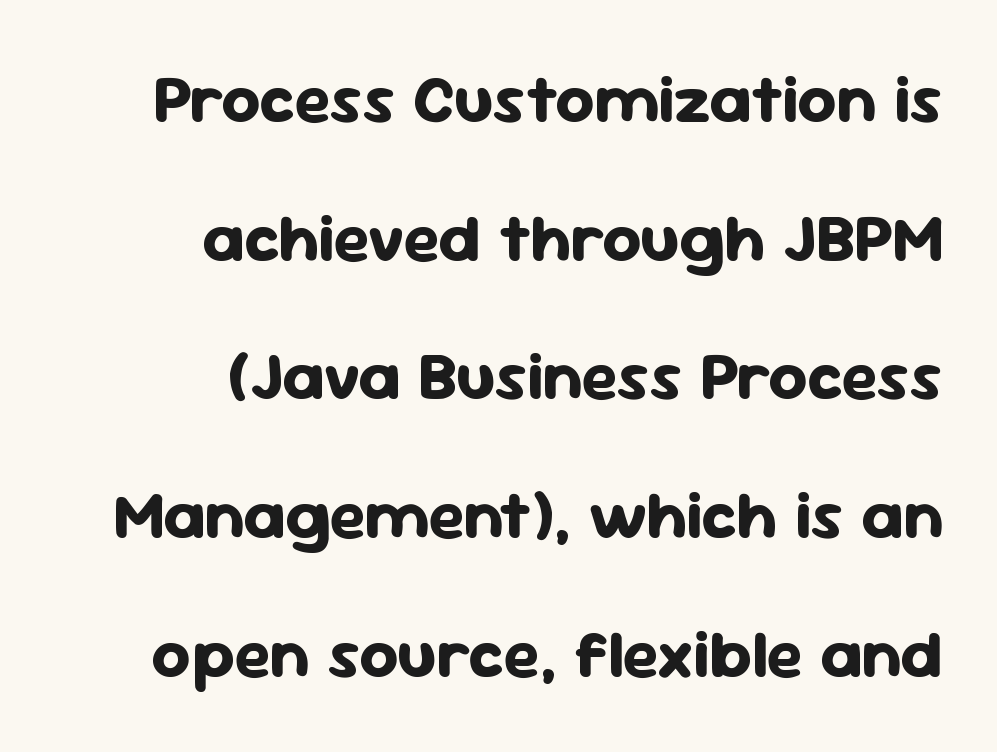
Q: Is the text bold? A: Yes.
Q: Is the text italic (slanted)? A: No, it is upright.
Q: Is the typeface a serif or a sans-serif typeface? A: Sans-serif.
Q: Is the text underlined? A: No.
Q: How is the paragraph aligned? A: Right-aligned.
Q: Is the spacing between letters normal or unusually wide? A: Normal.
Q: Is the spacing between lines tight, normal or loose? A: Loose.
Q: Width (condensed, normal, or wide)? A: Normal.
Q: Stroke contrast? A: Low.
Q: x-height? A: Medium.
Q: Monospaced? A: No.
